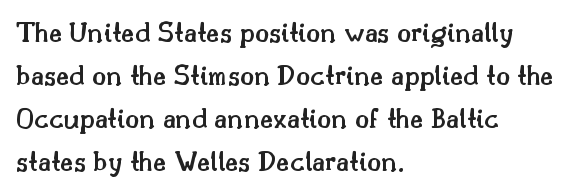
{"serif": "yes", "italic": "no", "bold": "semi", "weight": "semibold", "width": "normal", "stroke_contrast": "medium", "x_height": "small", "monospaced": "no", "underline": "no", "align": "left", "line_spacing": "normal", "line_spacing_ratio": 1.48, "letter_spacing": "normal", "letter_spacing_em": 0.0, "glyph_px": 29}
